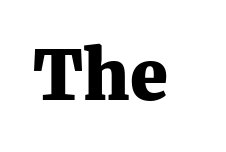
Q: Is the text bold? A: Yes.
Q: Is the text italic (slanted)? A: No, it is upright.
Q: Is the typeface a serif or a sans-serif typeface? A: Serif.
Q: Is the text underlined? A: No.
Q: Is the spacing between letters normal or unusually wide? A: Normal.
Q: Width (condensed, normal, or wide)? A: Normal.
Q: Stroke contrast? A: Medium.
Q: x-height? A: Medium.
Q: Monospaced? A: No.
